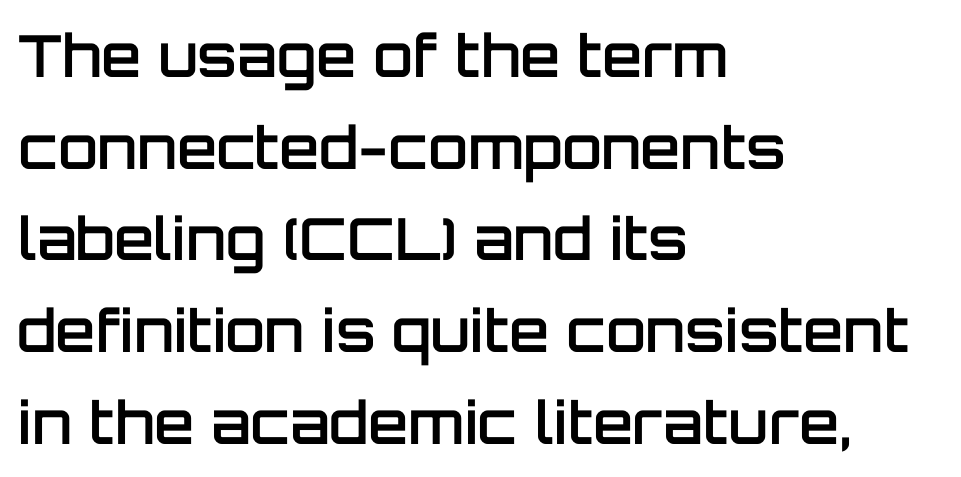
Does extra space separate the letters? No, they use regular spacing. The foot of each line stays bare and open. The lines in this sample share a left origin and differ only in where they stop. Note the varied advance widths — an 'i' is clearly narrower than an 'm'. Vertically, the passage feels balanced, rows spaced as you'd expect. Students, this is semibold: more ink than regular, less than bold.
